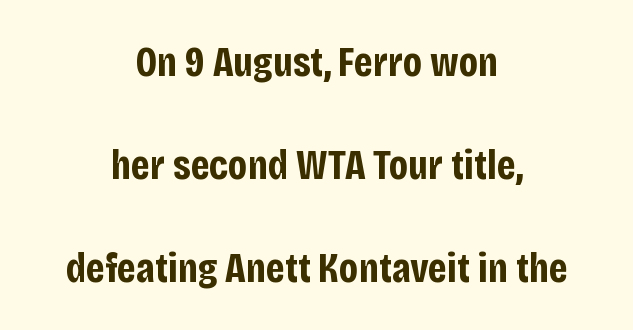
The image shows 42 px bold, condensed sans-serif type, upright; set centered, loose line spacing (2.45x), normal letter spacing, not underlined; low stroke contrast and a large x-height.
